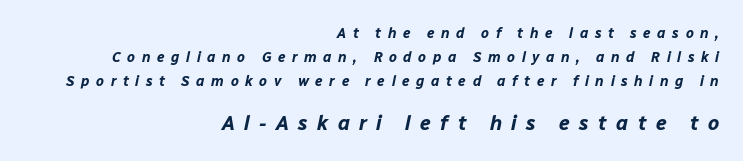
Q: Is the text bold? A: Yes.
Q: Is the text italic (slanted)? A: Yes, it leans right by about 12 degrees.
Q: Is the text underlined? A: No.
Q: How is the paragraph aligned? A: Right-aligned.
Q: Is the spacing between letters normal or unusually wide? A: Unusually wide.
Q: Is the spacing between lines tight, normal or loose? A: Normal.
Q: Which block of text is set in a larger size, the first (top) or the second (bottom)? A: The second (bottom) one.
